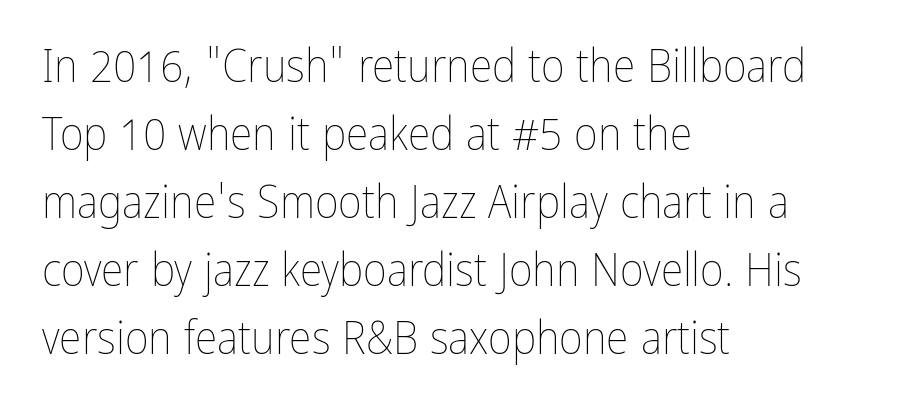
{"italic": "no", "bold": "no", "weight": "thin", "width": "condensed", "stroke_contrast": "low", "x_height": "medium", "monospaced": "no", "underline": "no", "align": "left", "line_spacing": "normal", "line_spacing_ratio": 1.48, "letter_spacing": "normal", "letter_spacing_em": 0.0, "glyph_px": 46}
